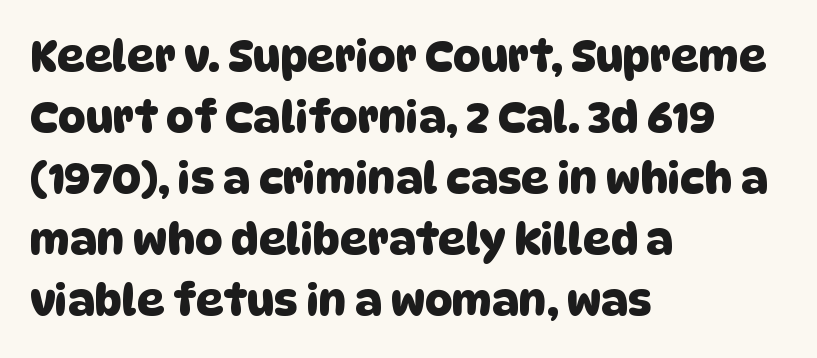
The image shows 43 px sans-serif type; set left-aligned, normal line spacing (1.42x), normal letter spacing, not underlined; low stroke contrast and a large x-height.
